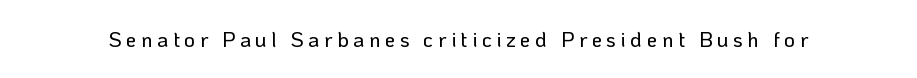
The image shows 21 px text type, upright; set unusually wide letter spacing (+0.21 em), not underlined.
